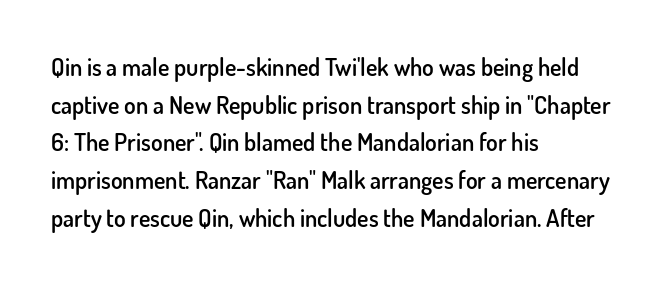
Q: Is the text bold? A: Semi-bold.
Q: Is the text italic (slanted)? A: No, it is upright.
Q: Is the text underlined? A: No.
Q: How is the paragraph aligned? A: Left-aligned.
Q: Is the spacing between letters normal or unusually wide? A: Normal.
Q: Is the spacing between lines tight, normal or loose? A: Normal.
